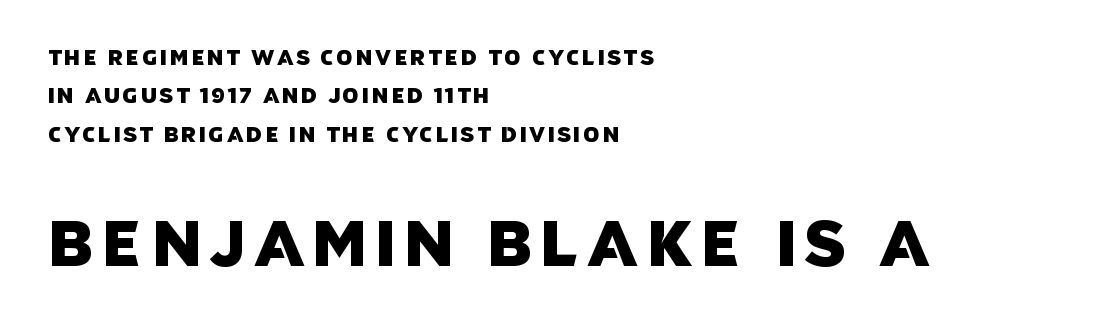
The passage shown is typed in a proportional face where columns would drift. If you squint, the bottom block still reads clearly — it's the larger of the two. Visually the block forms a straight wall on the left and a jagged coastline on the right. The zone under the glyphs is completely vacant. Observe the absence of serifs on each vertical stroke in this sample.
